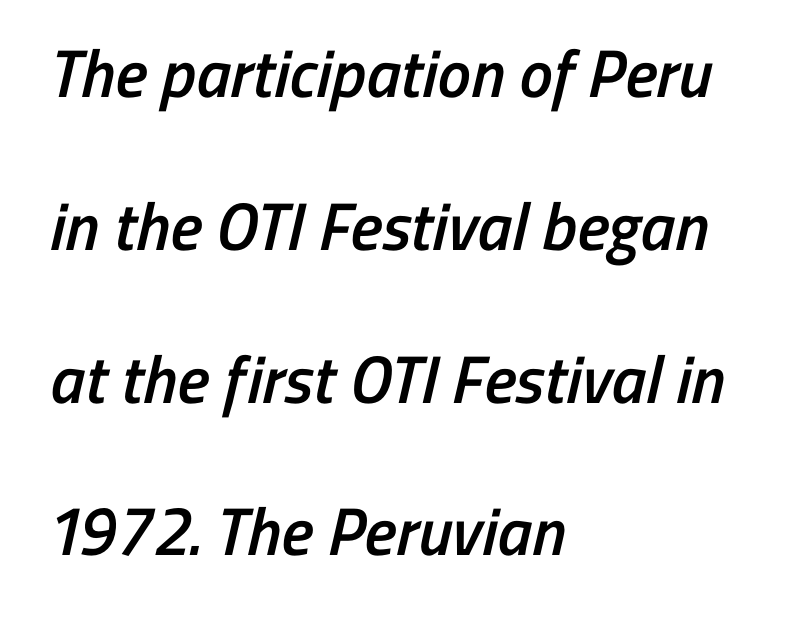
The image shows 67 px semibold, condensed sans-serif type; set left-aligned, loose line spacing (2.28x), normal letter spacing, not underlined; low stroke contrast and a medium x-height.
